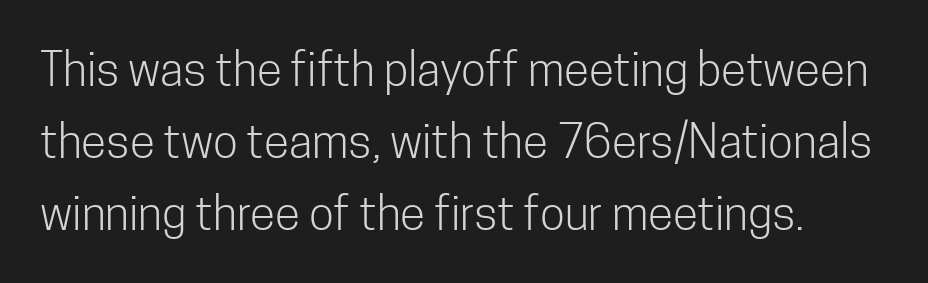
Q: Is the text bold? A: No.
Q: Is the text italic (slanted)? A: No, it is upright.
Q: Is the typeface a serif or a sans-serif typeface? A: Sans-serif.
Q: Is the text underlined? A: No.
Q: Is the spacing between letters normal or unusually wide? A: Normal.
Q: Is the spacing between lines tight, normal or loose? A: Normal.
Q: Width (condensed, normal, or wide)? A: Condensed.
Q: Stroke contrast? A: Low.
Q: x-height? A: Medium.
Q: Monospaced? A: No.
